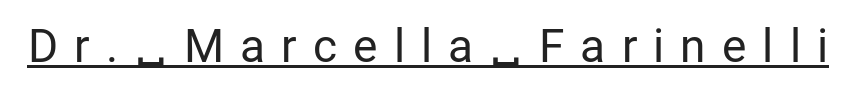
Weight: regular or lighter. This is roman type, the default non-slanted kind. Note the varied advance widths — an 'i' is clearly narrower than an 'm'. Here the glyphs are tracked loosely, breaking word shapes into spaced letters.
